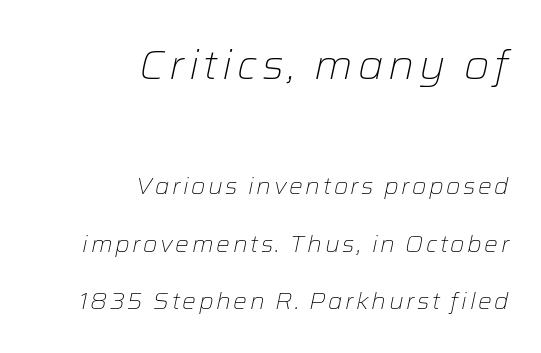
Nobody drew a line under any word here. Stems and bowls with no extra thickness — not bold. Compared with ordinary roman type, these characters are visibly tilted. Where is the straight margin? On the right.
